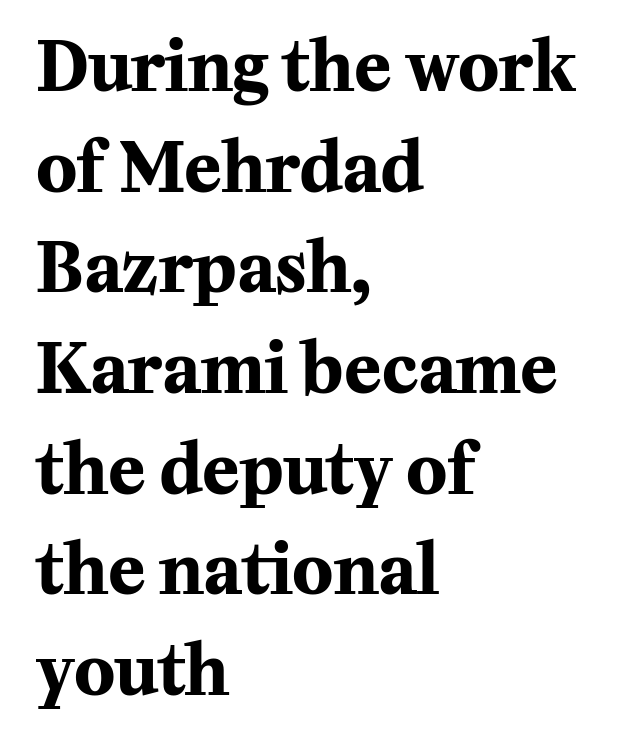
{"serif": "yes", "italic": "no", "bold": "yes", "weight": "bold", "width": "normal", "stroke_contrast": "medium", "x_height": "medium", "monospaced": "no", "underline": "no", "align": "left", "line_spacing": "normal", "line_spacing_ratio": 1.48, "letter_spacing": "normal", "letter_spacing_em": 0.0, "glyph_px": 68}
